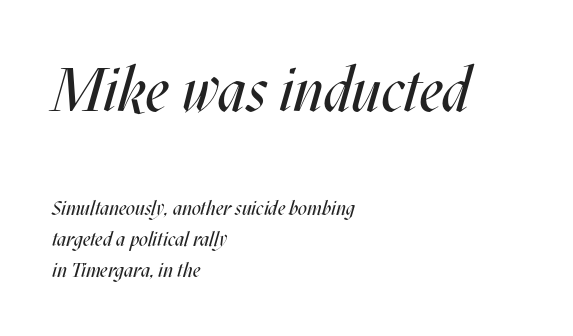
Spacing between characters is what you'd get straight out of the box. Character widths vary here, with narrow letters taking less room than wide ones. Would a proofreader flag this as italicized? Yes. Underline: absent. The rows are spaced the way most documents space them. Reading top to bottom, the characters get smaller at the block break.
